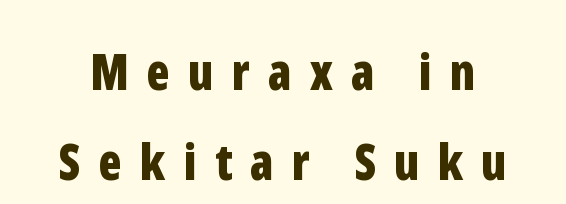
Serif or sans? Sans — the stroke terminals are bare. This sample has the flowing, uneven cadence of proportional lettering. On the weight axis this lands at bold, roughly 700. Check under the words: just untouched page. Upright lettering throughout.
